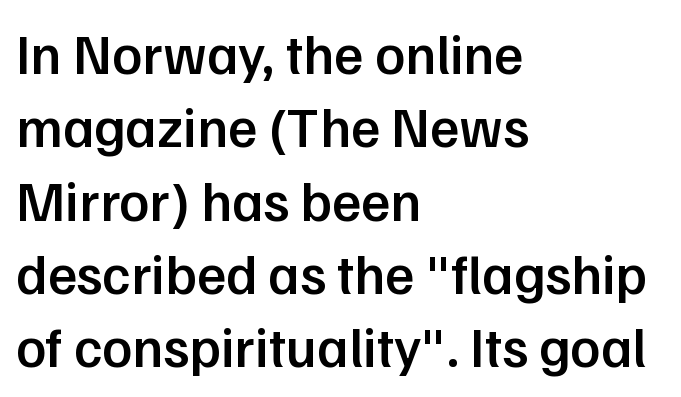
The image shows 56 px semibold sans-serif type, upright; set left-aligned, normal line spacing (1.31x), normal letter spacing, not underlined; low stroke contrast and a medium x-height.
